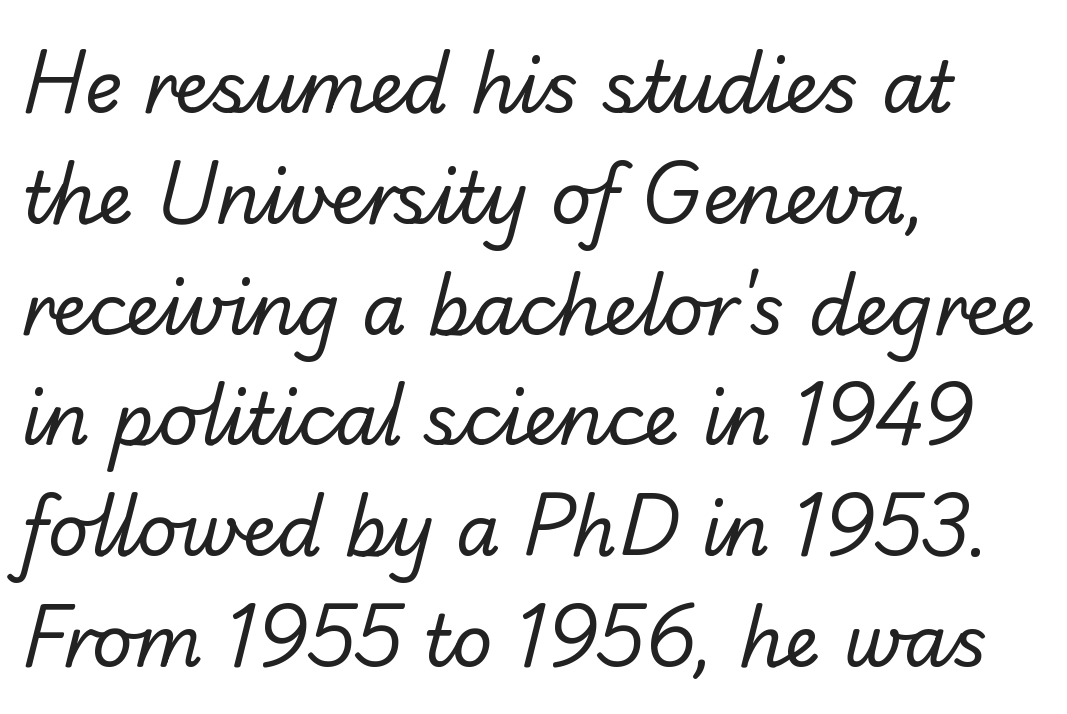
Summary of weight: not heavy and not bold. Caption: standard tracking, unaltered. Grotesque or geometric, the face here clearly has no serifs. This rendering features lettering with no underline.
